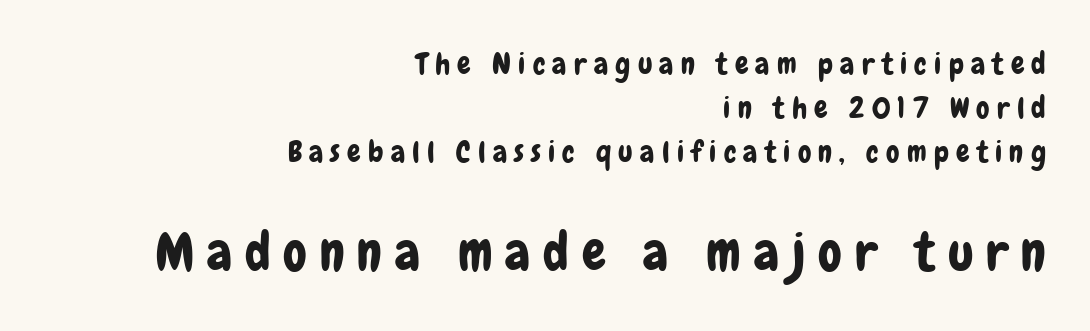
The image shows 53 px condensed sans-serif type, upright; set right-aligned, normal line spacing (1.46x), unusually wide letter spacing (+0.24 em), not underlined; the second (bottom) block is 1.77x larger; low stroke contrast and a medium x-height.
